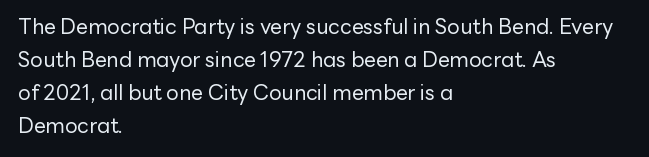
The image shows 21 px text type, upright; set left-aligned, normal line spacing (1.57x), normal letter spacing, not underlined.
